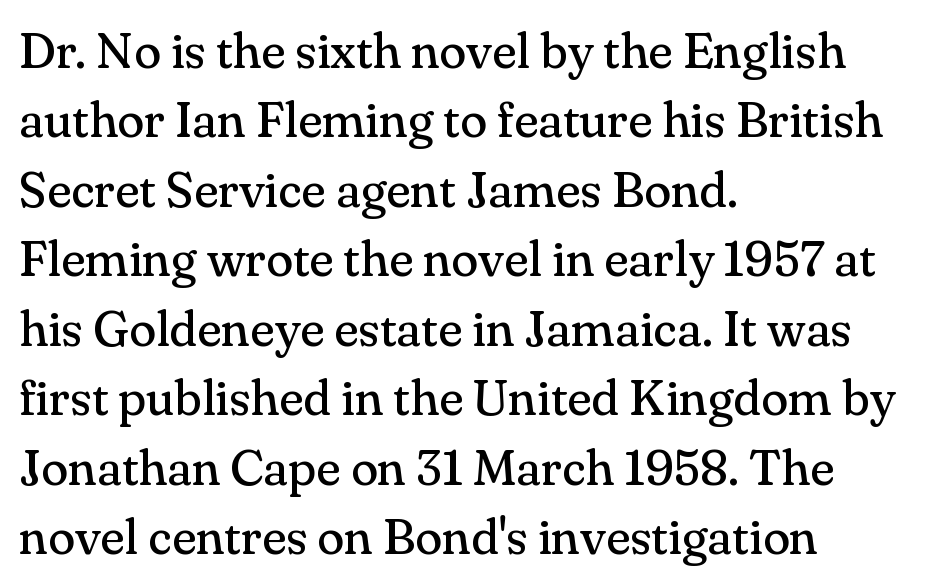
The image shows 50 px regular-weight serif type, upright; set left-aligned, normal line spacing (1.39x), normal letter spacing, not underlined; medium stroke contrast and a small x-height.
